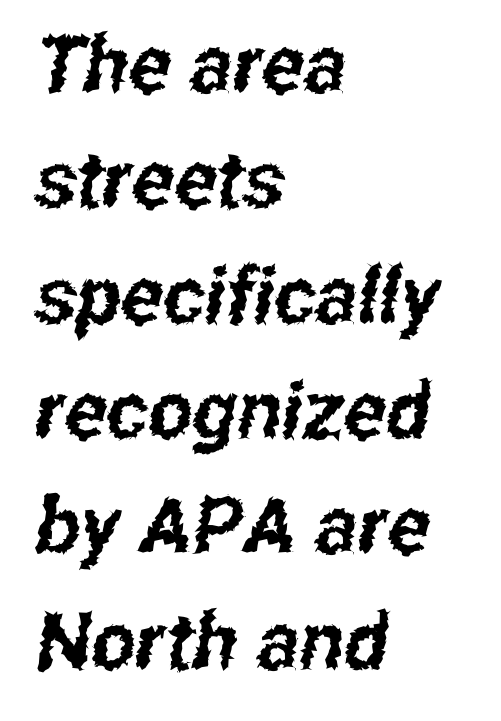
{"serif": "no", "width": "condensed", "stroke_contrast": "low", "x_height": "medium", "monospaced": "no", "underline": "no", "align": "left", "line_spacing": "normal", "line_spacing_ratio": 1.46, "letter_spacing": "normal", "letter_spacing_em": 0.0, "glyph_px": 79}
